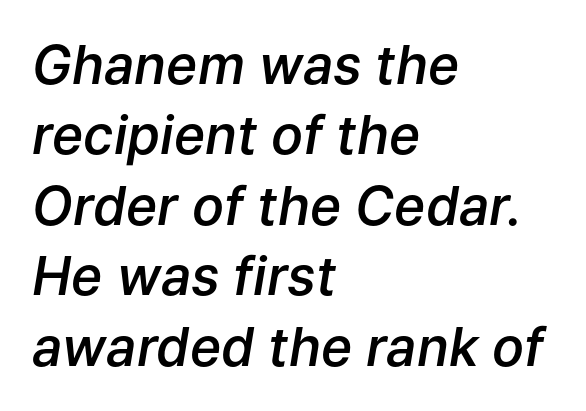
A normal amount of white space separates one row of letters from the next. Words float on clear page, feet unadorned. Here the designer chose a conventional face with non-uniform glyph widths. The glyphs look as if they've been sheared to an angle. One-word summary of the alignment: left.
